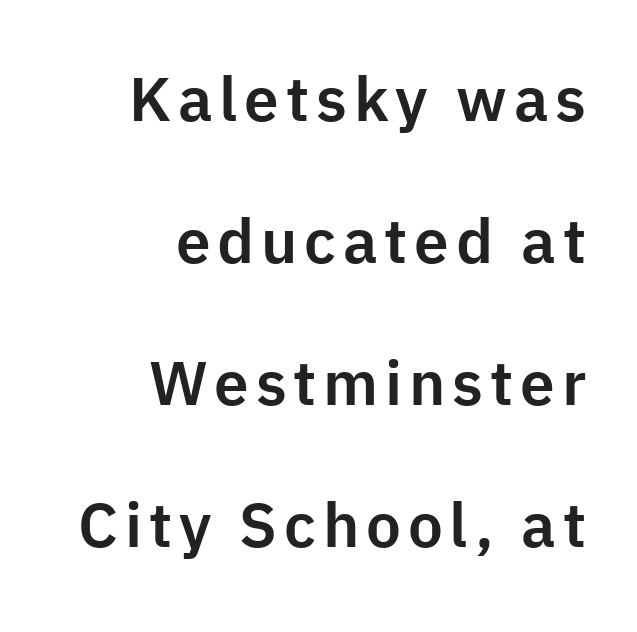
{"serif": "no", "italic": "no", "width": "normal", "stroke_contrast": "low", "x_height": "medium", "monospaced": "no", "underline": "no", "align": "right", "line_spacing": "loose", "line_spacing_ratio": 2.29, "glyph_px": 62}
